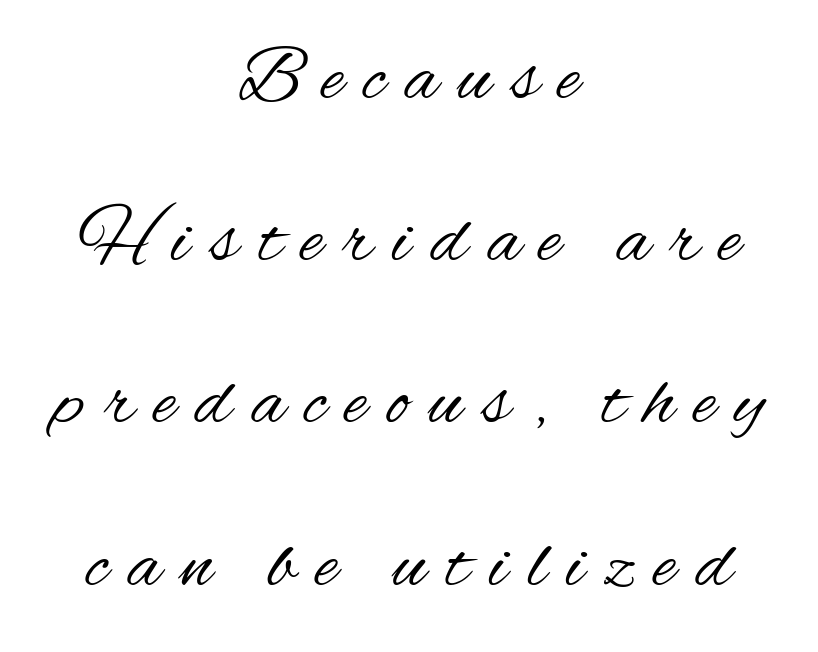
{"serif": "no", "bold": "no", "weight": "regular", "width": "condensed", "stroke_contrast": "medium", "x_height": "small", "monospaced": "no", "underline": "no", "align": "center", "line_spacing": "loose", "line_spacing_ratio": 2.08, "letter_spacing": "wide", "letter_spacing_em": 0.26, "glyph_px": 78}
